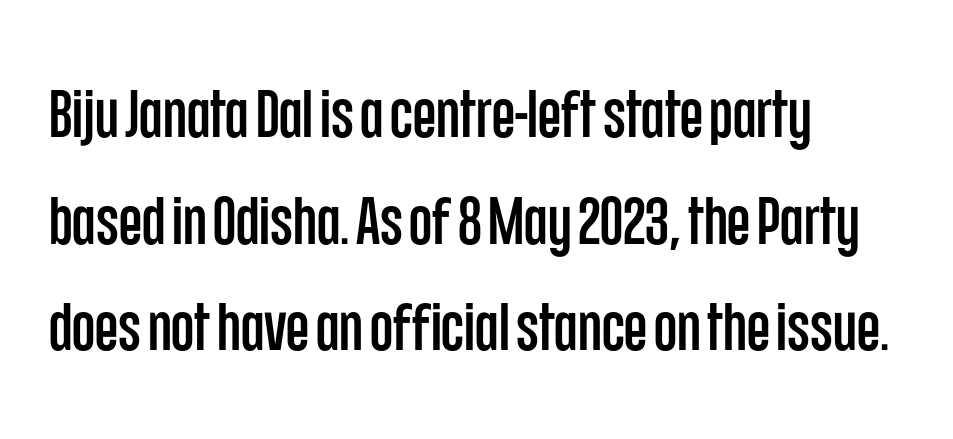
Q: Is the text italic (slanted)? A: No, it is upright.
Q: Is the typeface a serif or a sans-serif typeface? A: Sans-serif.
Q: Is the text underlined? A: No.
Q: How is the paragraph aligned? A: Left-aligned.
Q: Is the spacing between letters normal or unusually wide? A: Normal.
Q: Is the spacing between lines tight, normal or loose? A: Normal.
Q: Width (condensed, normal, or wide)? A: Condensed.
Q: Stroke contrast? A: Low.
Q: x-height? A: Large.
Q: Monospaced? A: No.
